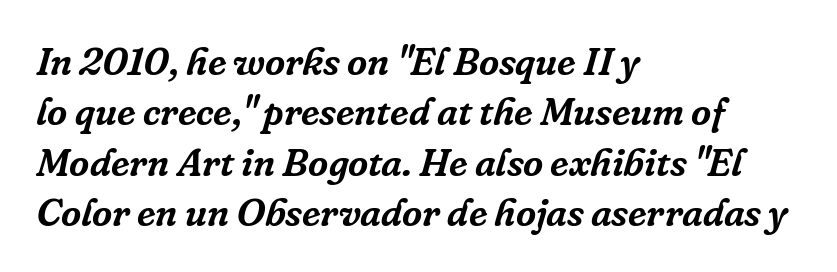
Note the varied advance widths — an 'i' is clearly narrower than an 'm'. What's the leading like? Ordinary, nothing unusual. Just letters on the line, the space beneath them empty. Students, note that the glyphs here touch the page at normal intervals.
